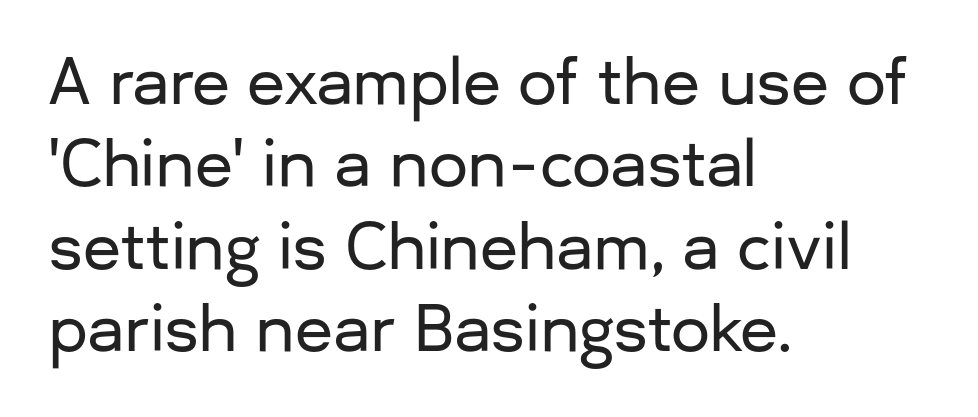
Q: Is the text italic (slanted)? A: No, it is upright.
Q: Is the typeface a serif or a sans-serif typeface? A: Sans-serif.
Q: Is the text underlined? A: No.
Q: How is the paragraph aligned? A: Left-aligned.
Q: Is the spacing between letters normal or unusually wide? A: Normal.
Q: Is the spacing between lines tight, normal or loose? A: Normal.
Q: Width (condensed, normal, or wide)? A: Normal.
Q: Stroke contrast? A: Low.
Q: x-height? A: Medium.
Q: Monospaced? A: No.
